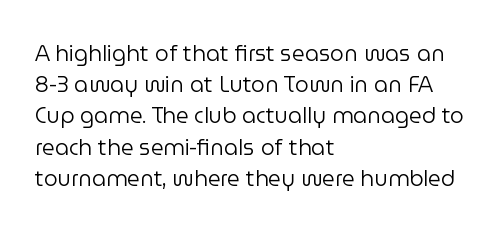
Q: Is the text bold? A: No.
Q: Is the text italic (slanted)? A: No, it is upright.
Q: Is the text underlined? A: No.
Q: How is the paragraph aligned? A: Left-aligned.
Q: Is the spacing between letters normal or unusually wide? A: Normal.
Q: Is the spacing between lines tight, normal or loose? A: Normal.
